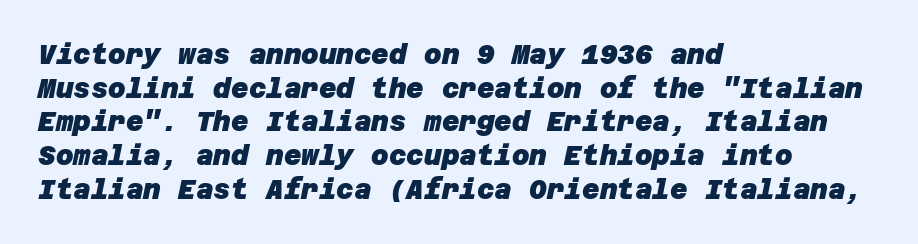
Q: Is the text bold? A: Yes.
Q: Is the text underlined? A: No.
Q: How is the paragraph aligned? A: Left-aligned.
Q: Is the spacing between letters normal or unusually wide? A: Normal.
Q: Is the spacing between lines tight, normal or loose? A: Normal.
